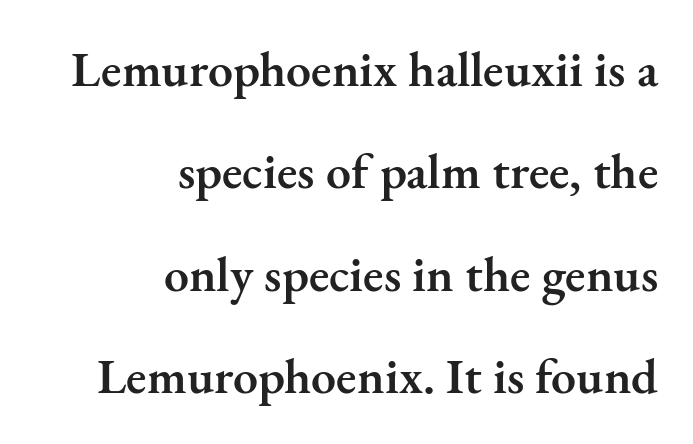
{"serif": "yes", "italic": "no", "bold": "semi", "weight": "semibold", "width": "normal", "stroke_contrast": "medium", "x_height": "small", "monospaced": "no", "underline": "no", "align": "right", "line_spacing": "loose", "line_spacing_ratio": 2.05, "letter_spacing": "normal", "letter_spacing_em": 0.0, "glyph_px": 50}
